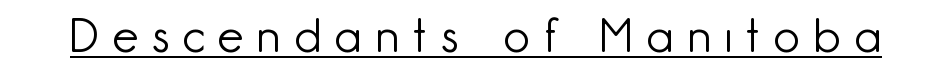
The image shows 46 px light sans-serif type, upright; set unusually wide letter spacing (+0.3 em), underlined; low stroke contrast and a small x-height.
